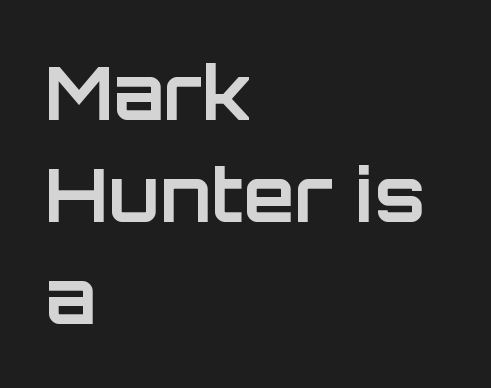
The image shows 74 px bold sans-serif type, upright; set left-aligned, normal line spacing (1.38x), normal letter spacing, not underlined; low stroke contrast and a large x-height.
